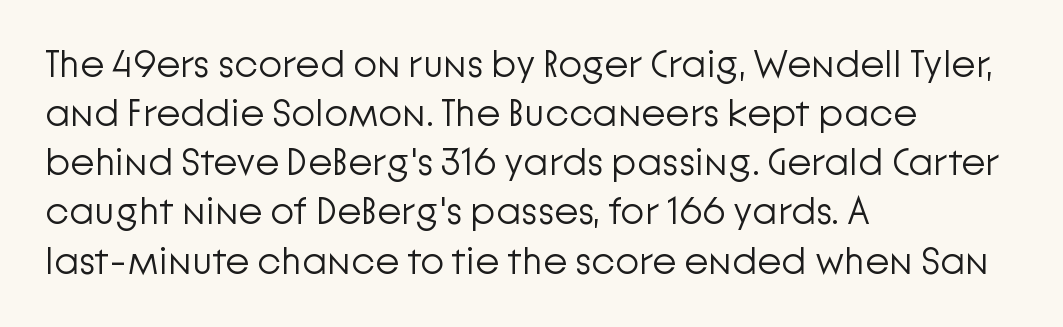
Q: Is the text bold? A: No.
Q: Is the text italic (slanted)? A: No, it is upright.
Q: Is the typeface a serif or a sans-serif typeface? A: Sans-serif.
Q: Is the text underlined? A: No.
Q: How is the paragraph aligned? A: Left-aligned.
Q: Is the spacing between letters normal or unusually wide? A: Normal.
Q: Is the spacing between lines tight, normal or loose? A: Normal.
Q: Width (condensed, normal, or wide)? A: Normal.
Q: Stroke contrast? A: Low.
Q: x-height? A: Medium.
Q: Monospaced? A: No.
